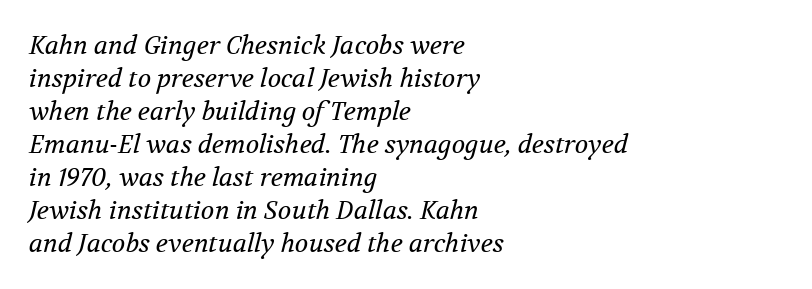
The image shows 25 px text type, italic (leaning right); set left-aligned, normal line spacing (1.32x), normal letter spacing, not underlined.
